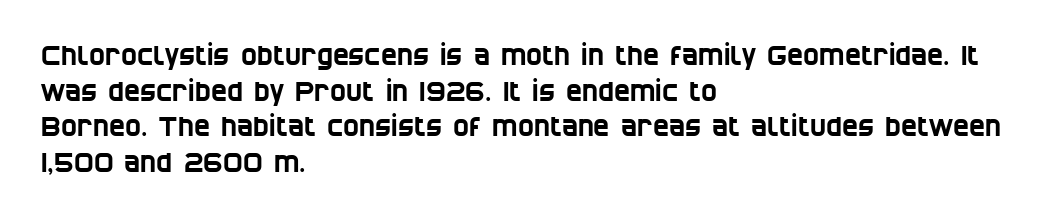
Q: Is the text underlined? A: No.
Q: How is the paragraph aligned? A: Left-aligned.
Q: Is the spacing between letters normal or unusually wide? A: Normal.
Q: Is the spacing between lines tight, normal or loose? A: Normal.
